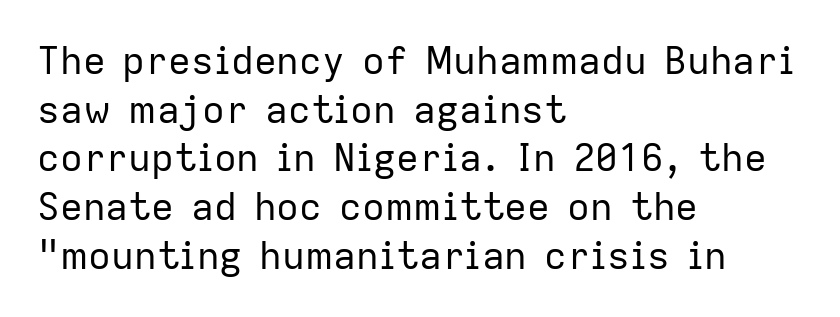
A student would call this left alignment; a typographer would say flush left, rag right. Lines of text with bare space underneath. The font family rendered here belongs to the sans-serif group. Looks like regular typesetting: each glyph gets only the width it needs.
